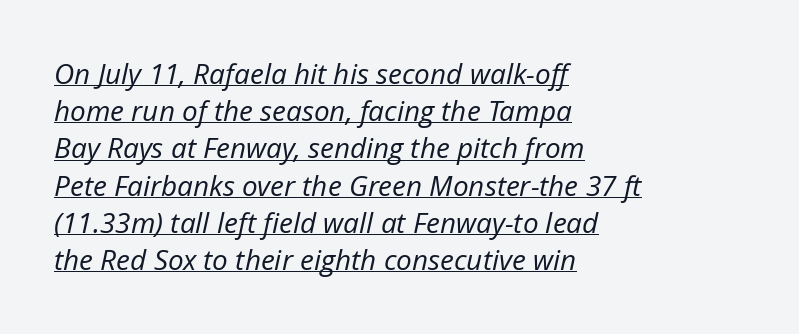
{"italic": "yes", "lean": "right", "slant_degrees": 12, "bold": "no", "weight": "regular", "width": "normal", "stroke_contrast": "low", "x_height": "medium", "monospaced": "no", "underline": "yes", "align": "left", "line_spacing": "normal", "line_spacing_ratio": 1.33, "letter_spacing": "normal", "letter_spacing_em": 0.0, "glyph_px": 28}
